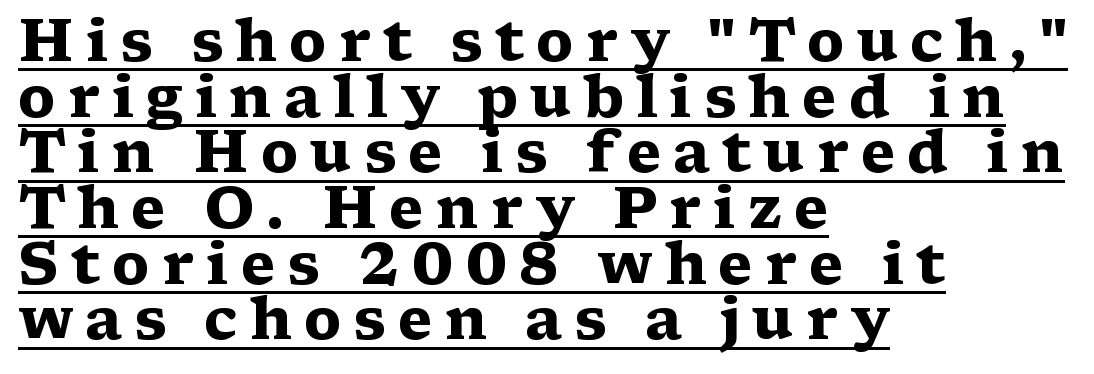
A student would call this left alignment; a typographer would say flush left, rag right. Heavy, bold letterforms. You can tell it's not italic because the verticals are truly vertical. Horizontal bands of white between lines are thin slivers. The letters advance in unequal steps, a hallmark of proportional type.
